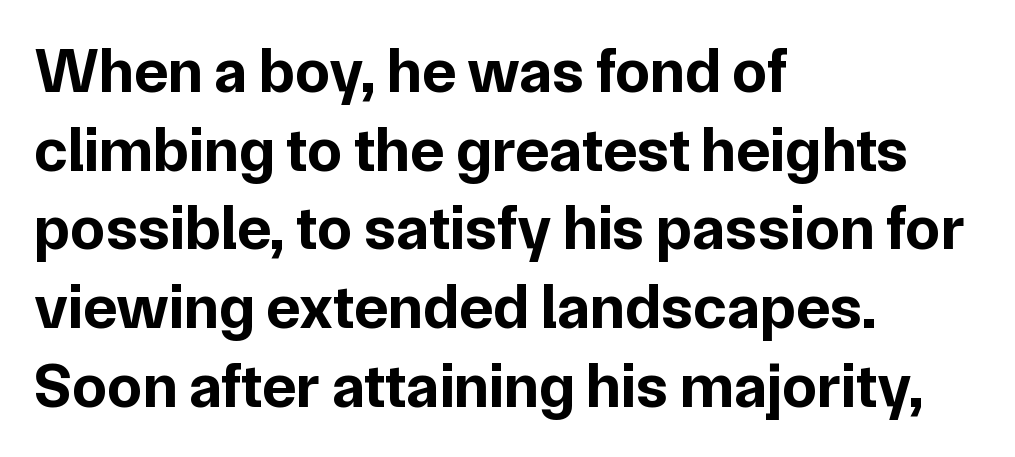
Q: Is the text bold? A: Yes.
Q: Is the text italic (slanted)? A: No, it is upright.
Q: Is the typeface a serif or a sans-serif typeface? A: Sans-serif.
Q: Is the text underlined? A: No.
Q: How is the paragraph aligned? A: Left-aligned.
Q: Is the spacing between letters normal or unusually wide? A: Normal.
Q: Is the spacing between lines tight, normal or loose? A: Normal.
Q: Width (condensed, normal, or wide)? A: Normal.
Q: Stroke contrast? A: Low.
Q: x-height? A: Medium.
Q: Monospaced? A: No.
